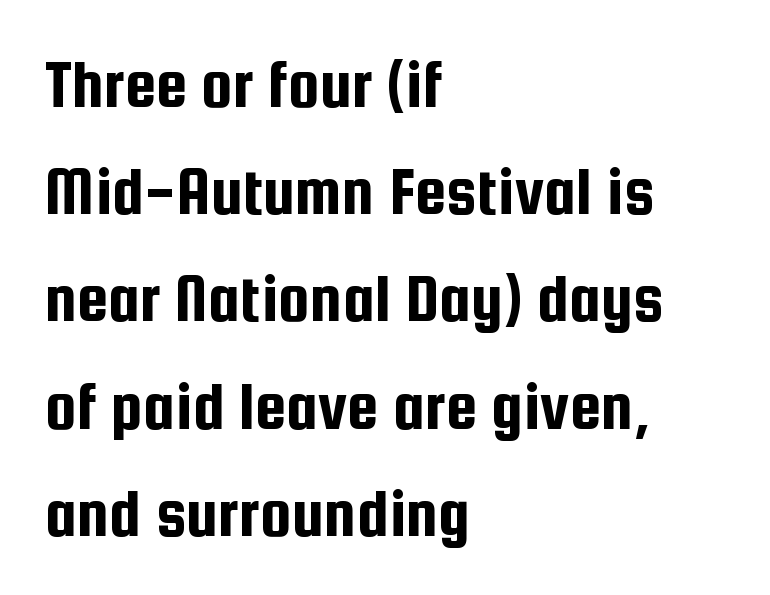
The image shows 71 px condensed sans-serif type, upright; set left-aligned, normal line spacing (1.51x), normal letter spacing, not underlined; low stroke contrast and a medium x-height.
